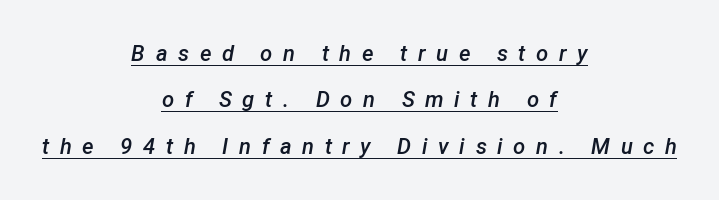
{"italic": "yes", "lean": "right", "slant_degrees": 12, "bold": "semi", "underline": "yes", "align": "center", "line_spacing": "loose", "line_spacing_ratio": 2.11, "letter_spacing": "wide", "letter_spacing_em": 0.48, "glyph_px": 22}
